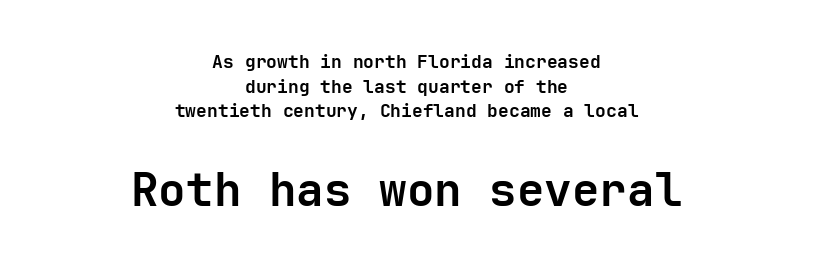
Q: Is the text bold? A: Yes.
Q: Is the text italic (slanted)? A: No, it is upright.
Q: Is the typeface a serif or a sans-serif typeface? A: Sans-serif.
Q: Is the text underlined? A: No.
Q: How is the paragraph aligned? A: Centered.
Q: Is the spacing between letters normal or unusually wide? A: Normal.
Q: Is the spacing between lines tight, normal or loose? A: Normal.
Q: Which block of text is set in a larger size, the first (top) or the second (bottom)? A: The second (bottom) one.
Q: Width (condensed, normal, or wide)? A: Normal.
Q: Stroke contrast? A: Low.
Q: x-height? A: Medium.
